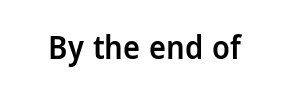
Q: Is the text bold? A: Semi-bold.
Q: Is the text italic (slanted)? A: No, it is upright.
Q: Is the typeface a serif or a sans-serif typeface? A: Sans-serif.
Q: Is the text underlined? A: No.
Q: Is the spacing between letters normal or unusually wide? A: Normal.
Q: Width (condensed, normal, or wide)? A: Normal.
Q: Stroke contrast? A: Low.
Q: x-height? A: Medium.
Q: Monospaced? A: No.
